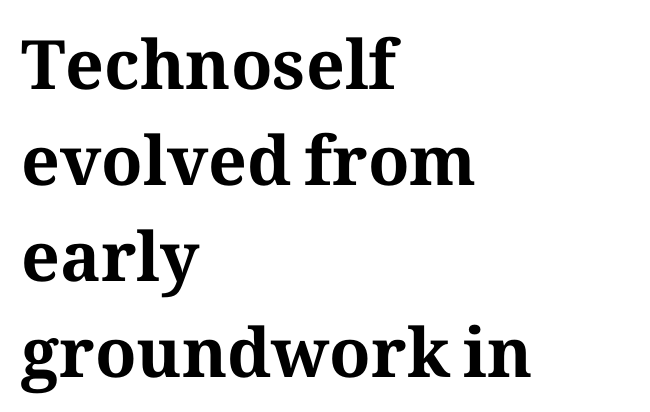
The image shows 68 px bold serif type, upright; set left-aligned, normal line spacing (1.41x), normal letter spacing, not underlined; medium stroke contrast and a medium x-height.
